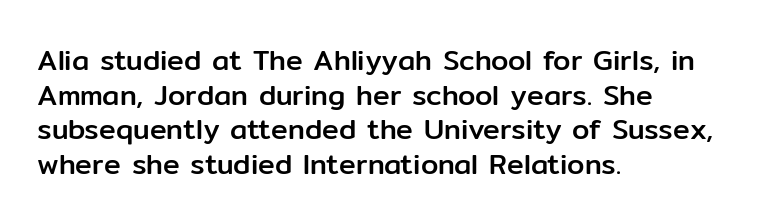
{"serif": "no", "italic": "no", "width": "normal", "stroke_contrast": "low", "x_height": "medium", "monospaced": "no", "underline": "no", "align": "left", "line_spacing_ratio": 1.24, "letter_spacing": "normal", "letter_spacing_em": 0.0, "glyph_px": 28}
